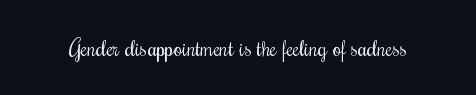
The image shows 22 px text type; set normal letter spacing, not underlined.
